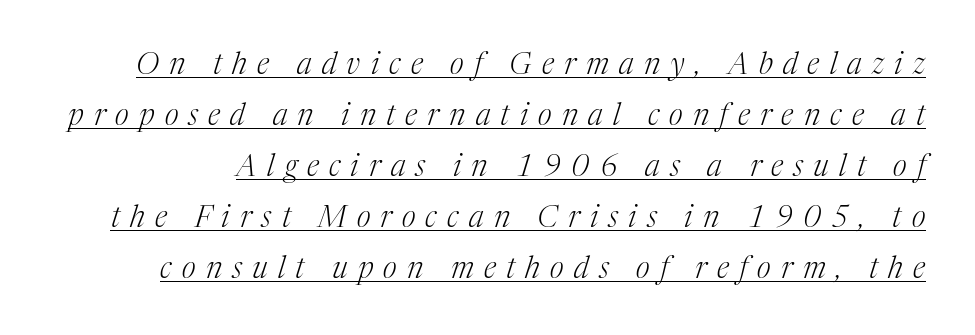
The space between consecutive lines is moderate. The letters carry serifs — small finishing strokes at the ends of their stems. Emphasis-style slanted type is in use. Compared with a typical body face, this is equally light or lighter still.
